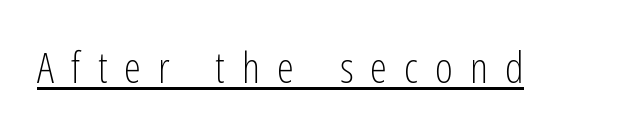
The image shows 43 px light, condensed sans-serif type, upright; set unusually wide letter spacing (+0.4 em), underlined; low stroke contrast and a medium x-height.
